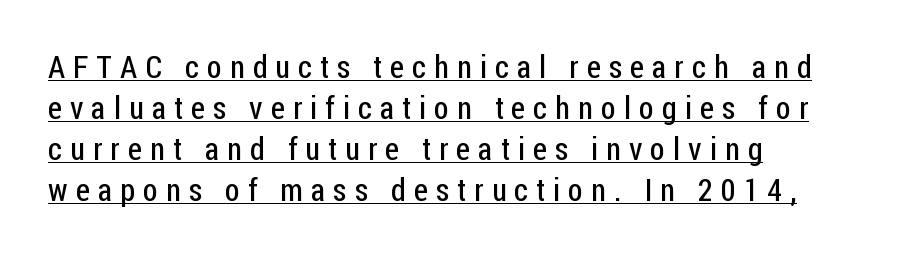
Q: Is the text bold? A: No.
Q: Is the text italic (slanted)? A: No, it is upright.
Q: Is the typeface a serif or a sans-serif typeface? A: Sans-serif.
Q: Is the text underlined? A: Yes.
Q: How is the paragraph aligned? A: Left-aligned.
Q: Is the spacing between letters normal or unusually wide? A: Unusually wide.
Q: Is the spacing between lines tight, normal or loose? A: Normal.
Q: Width (condensed, normal, or wide)? A: Condensed.
Q: Stroke contrast? A: Low.
Q: x-height? A: Medium.
Q: Monospaced? A: No.
